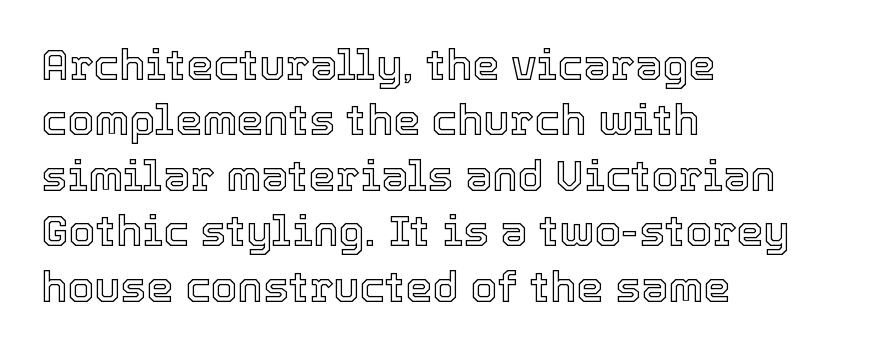
Q: Is the text italic (slanted)? A: No, it is upright.
Q: Is the text underlined? A: No.
Q: How is the paragraph aligned? A: Left-aligned.
Q: Is the spacing between letters normal or unusually wide? A: Normal.
Q: Is the spacing between lines tight, normal or loose? A: Normal.
Q: Width (condensed, normal, or wide)? A: Normal.
Q: x-height? A: Medium.
Q: Monospaced? A: No.
